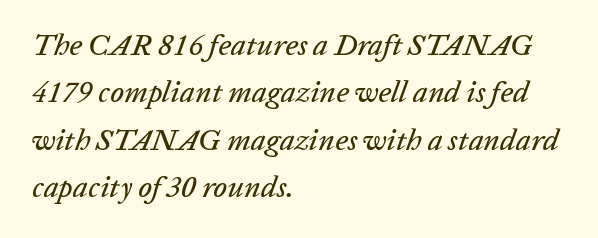
Looks like regular typesetting: each glyph gets only the width it needs. The text carries the slant typical of an italic or oblique font. Which margin do the lines hug? The left one — the right edge is uneven. Lines of text with bare space underneath. Words appear dense and cohesive because spacing is normal.
